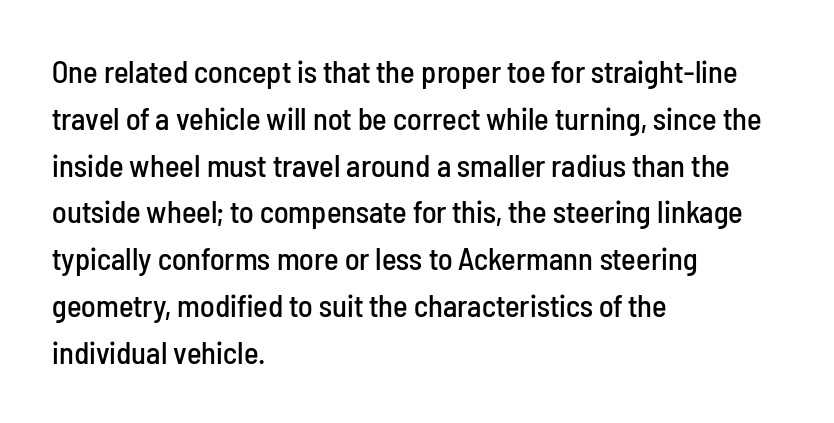
This rendering uses left alignment, leaving the right contour irregular. Between one letter and the next there's only the usual sliver of space. The rendering uses natural spacing where letterforms have individual widths. The foot of each line stays bare and open.
